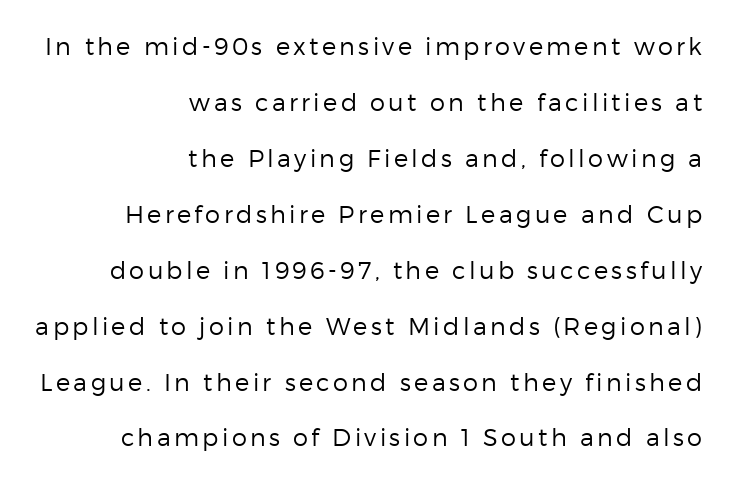
Q: Is the text bold? A: No.
Q: Is the text italic (slanted)? A: No, it is upright.
Q: Is the text underlined? A: No.
Q: How is the paragraph aligned? A: Right-aligned.
Q: Is the spacing between lines tight, normal or loose? A: Loose.
